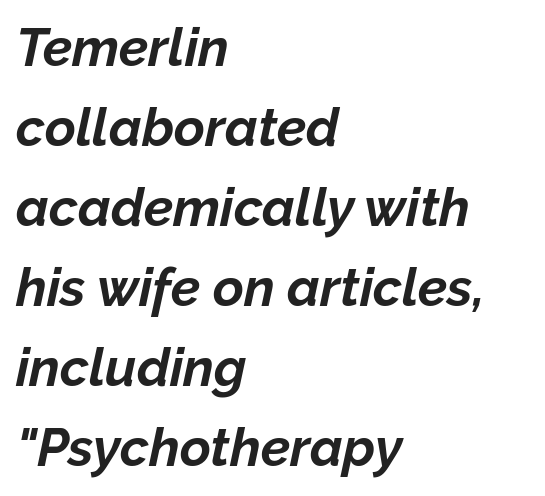
The image shows 53 px bold type, italic (leaning right); set left-aligned, normal line spacing (1.51x), normal letter spacing, not underlined; low stroke contrast and a medium x-height.
